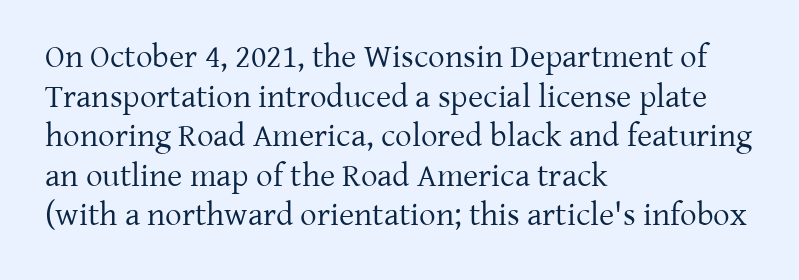
The image shows 33 px regular-weight serif type, upright; set left-aligned, line spacing 1.2x, normal letter spacing, not underlined; low stroke contrast and a medium x-height.
